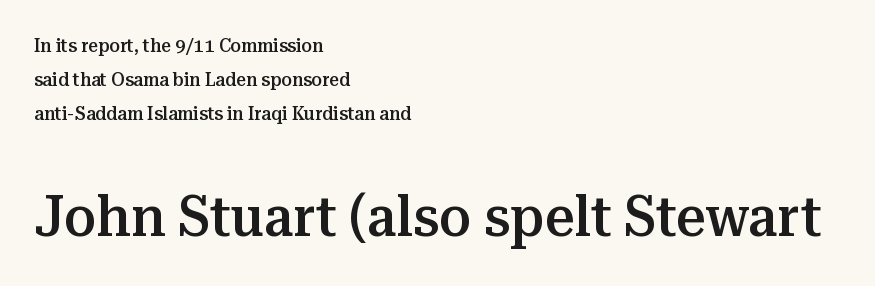
The image shows 58 px semibold serif type, upright; set left-aligned, line spacing 1.79x, normal letter spacing, not underlined; the second (bottom) block is 3.05x larger; medium stroke contrast and a medium x-height.
